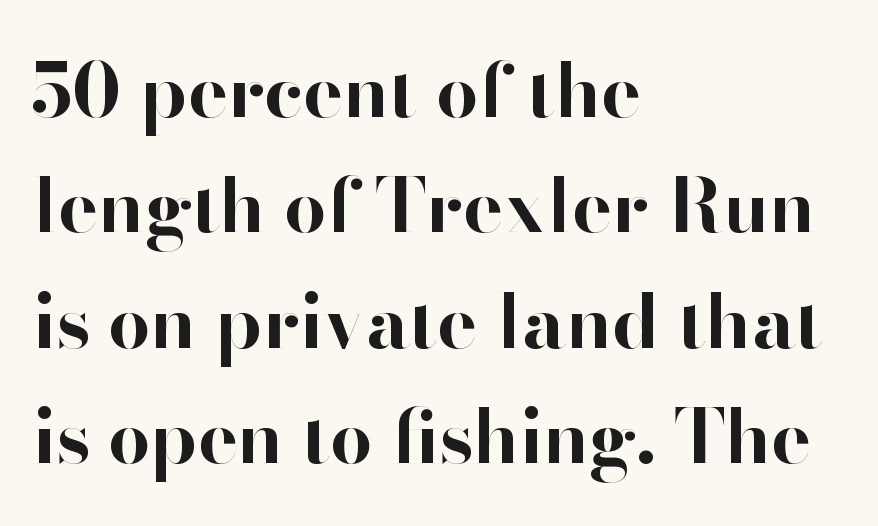
{"serif": "no", "italic": "no", "bold": "yes", "weight": "bold", "width": "normal", "stroke_contrast": "high", "x_height": "small", "monospaced": "no", "underline": "no", "align": "left", "line_spacing": "normal", "line_spacing_ratio": 1.54, "letter_spacing": "normal", "letter_spacing_em": 0.0, "glyph_px": 75}
